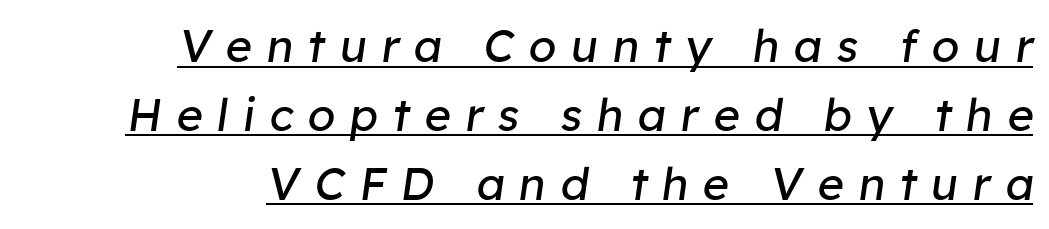
The image shows 45 px regular-weight type, italic (leaning right); set right-aligned, normal line spacing (1.53x), unusually wide letter spacing (+0.32 em), underlined; low stroke contrast and a medium x-height.
